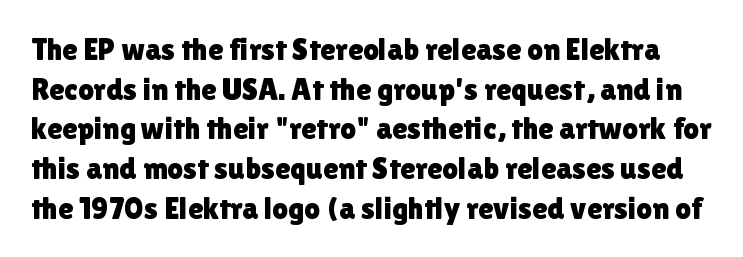
The image shows 31 px sans-serif type, upright; set normal line spacing (1.28x), normal letter spacing, not underlined; a medium x-height.
